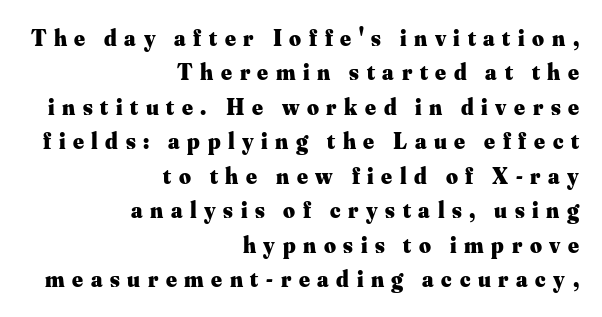
The image shows 23 px bold type, upright; set right-aligned, normal line spacing (1.5x), unusually wide letter spacing (+0.33 em), not underlined.
